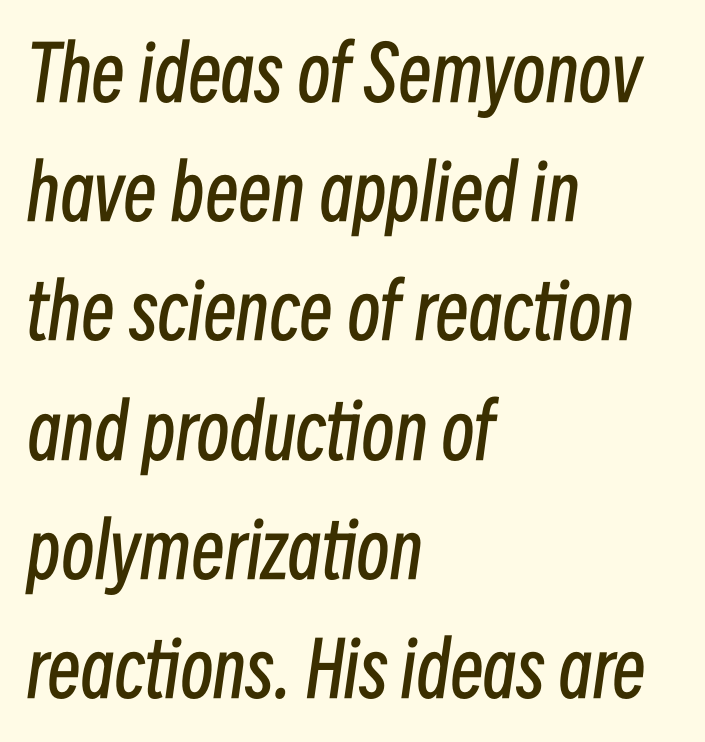
Q: Is the text bold? A: No.
Q: Is the text italic (slanted)? A: Yes, it leans right by about 8 degrees.
Q: Is the text underlined? A: No.
Q: How is the paragraph aligned? A: Left-aligned.
Q: Is the spacing between letters normal or unusually wide? A: Normal.
Q: Is the spacing between lines tight, normal or loose? A: Normal.
Q: Width (condensed, normal, or wide)? A: Condensed.
Q: Stroke contrast? A: Low.
Q: x-height? A: Medium.
Q: Monospaced? A: No.
